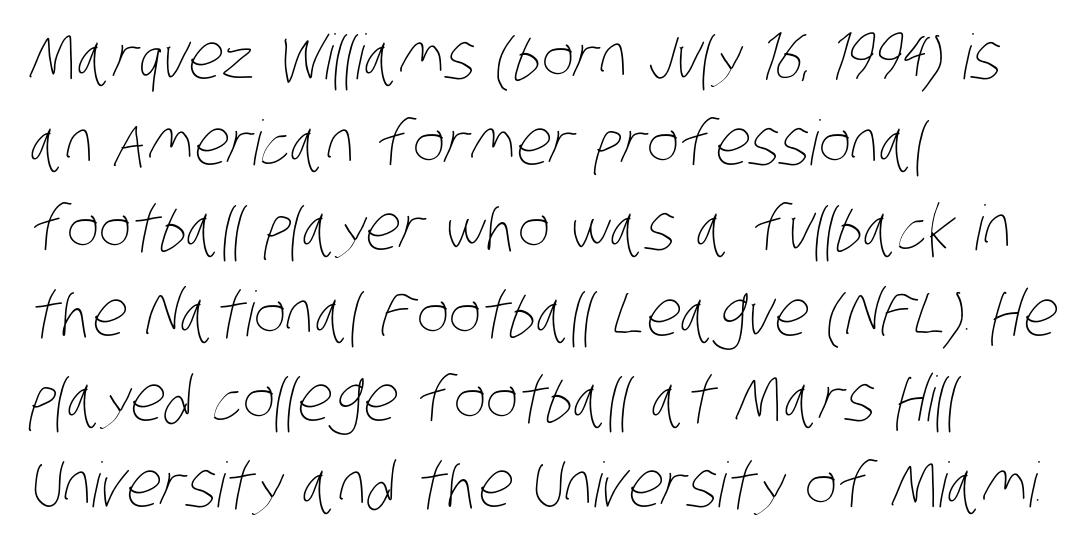
Teacher's note: observe the even left margin — that is flush-left alignment. The space beneath each line is pristine and unruled. This sample has the flowing, uneven cadence of proportional lettering. The characters are drawn with everyday or finer stroke widths.
